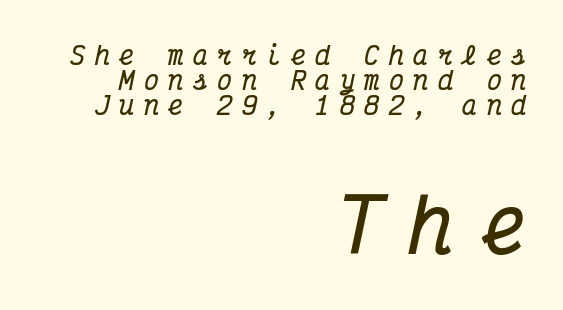
Type style note: has serifs. Closely set lines give the paragraph a compact silhouette. Caption: expanded tracking, letters set apart. Spacing verdict: monospaced, one width for all characters. Beneath every word, the page is bare. The axis of the letterforms is tilted away from vertical.
